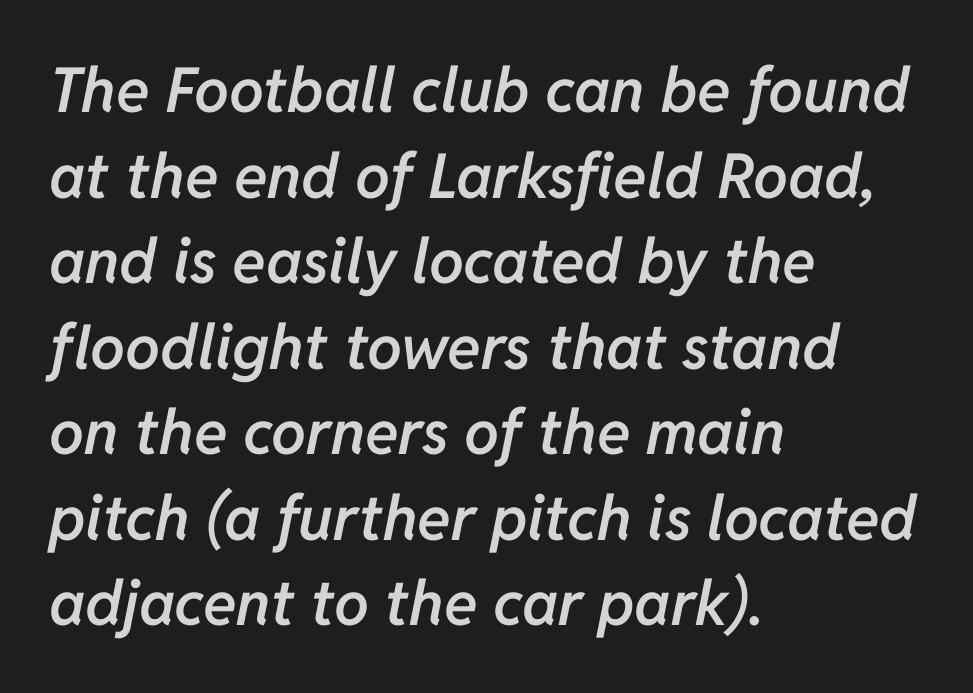
The image shows 62 px semibold type, italic (leaning right); set left-aligned, normal line spacing (1.38x), normal letter spacing, not underlined; low stroke contrast and a medium x-height.
